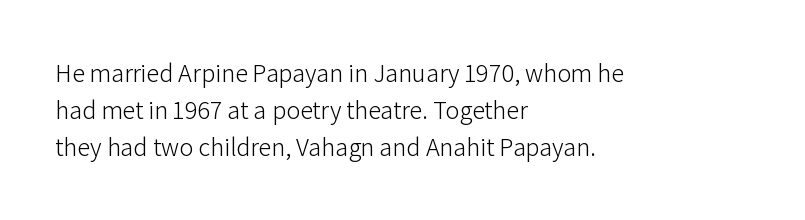
The image shows 26 px text type, upright; set left-aligned, normal line spacing (1.43x), normal letter spacing, not underlined.
